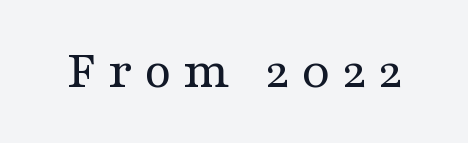
These lines have a slow, spaced-out rhythm from letter to letter. Clear beneath every line of the passage. Designer's note — italics off, roman on. Caption: face not bold, strokes unweighted. Look at the bottom of the vertical strokes: they flare into serifs here. The passage shown is typed in a proportional face where columns would drift.
